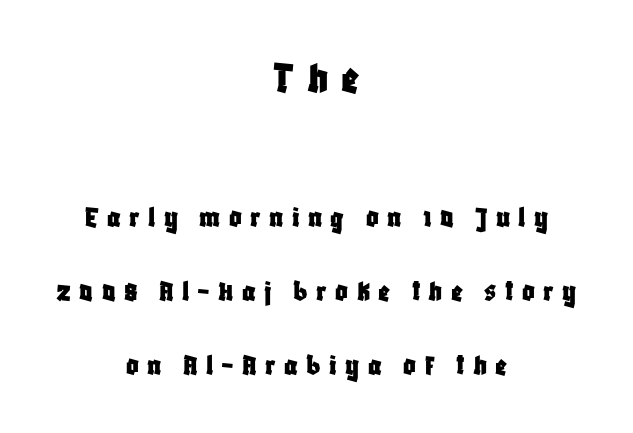
{"serif": "no", "italic": "no", "width": "condensed", "stroke_contrast": "low", "x_height": "large", "monospaced": "no", "underline": "no", "align": "center", "line_spacing": "loose", "line_spacing_ratio": 2.38, "letter_spacing": "wide", "letter_spacing_em": 0.27, "larger_block": "first", "size_ratio": 1.52, "glyph_px": 47}
